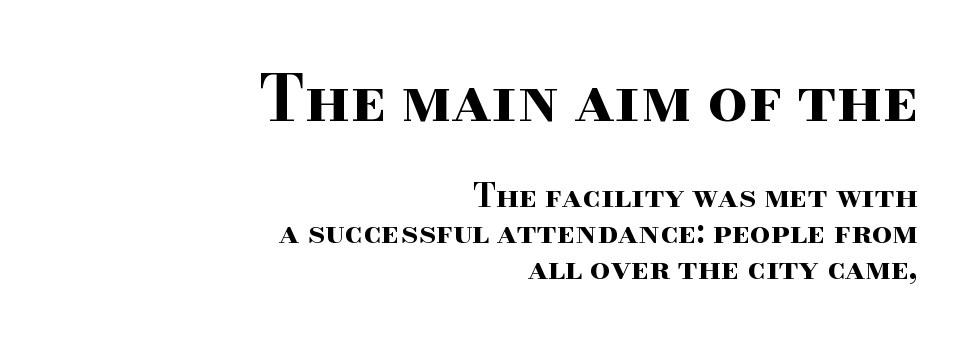
Q: Is the text bold? A: Yes.
Q: Is the text italic (slanted)? A: No, it is upright.
Q: Is the typeface a serif or a sans-serif typeface? A: Serif.
Q: Is the text underlined? A: No.
Q: How is the paragraph aligned? A: Right-aligned.
Q: Is the spacing between letters normal or unusually wide? A: Normal.
Q: Is the spacing between lines tight, normal or loose? A: Tight.
Q: Which block of text is set in a larger size, the first (top) or the second (bottom)? A: The first (top) one.
Q: Width (condensed, normal, or wide)? A: Wide.
Q: Stroke contrast? A: High.
Q: x-height? A: Small.
Q: Monospaced? A: No.
